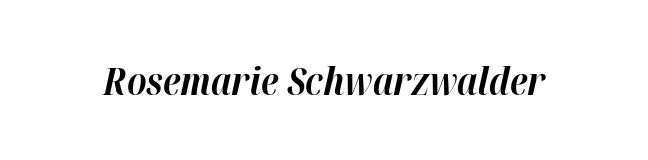
The image shows 39 px bold type, italic (leaning right); set normal letter spacing, not underlined; high stroke contrast and a medium x-height.
